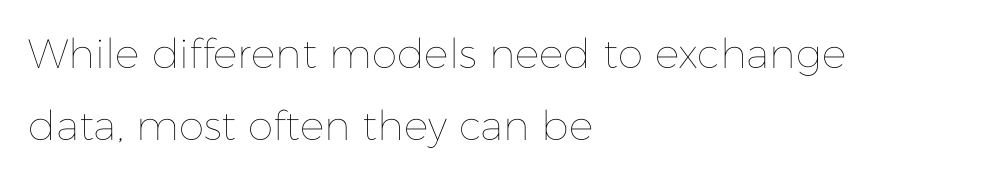
{"italic": "no", "bold": "no", "weight": "thin", "width": "normal", "stroke_contrast": "low", "x_height": "medium", "monospaced": "no", "underline": "no", "align": "left", "line_spacing_ratio": 1.75, "letter_spacing": "normal", "letter_spacing_em": 0.0, "glyph_px": 41}
